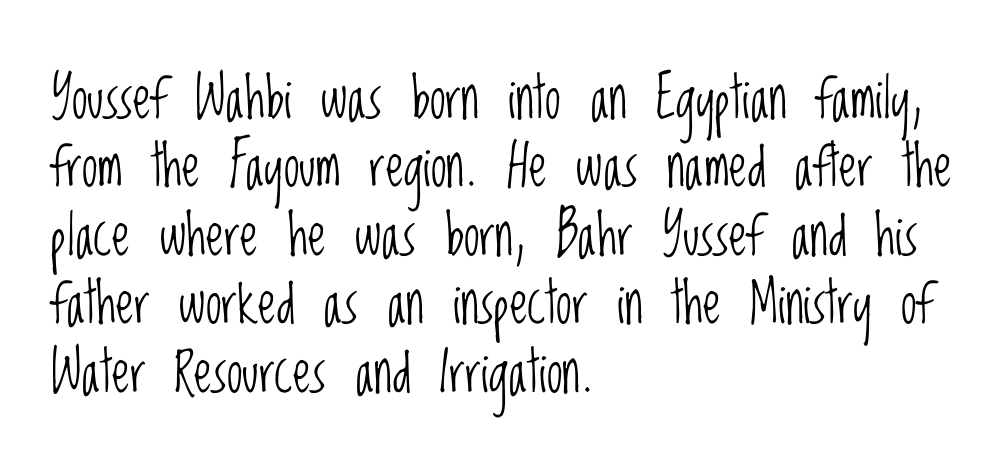
The image shows 57 px light, condensed sans-serif type, upright; set left-aligned, line spacing 1.2x, normal letter spacing, not underlined; low stroke contrast and a large x-height.
